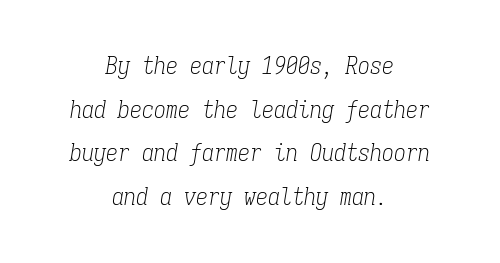
The strokes are not fattened; the text isn't bold. The string is rendered with underlining switched off. An italicized treatment has been applied to the whole sample. No extra tracking has been applied to these lines. The typesetter chose a symmetrical, centered arrangement here.
